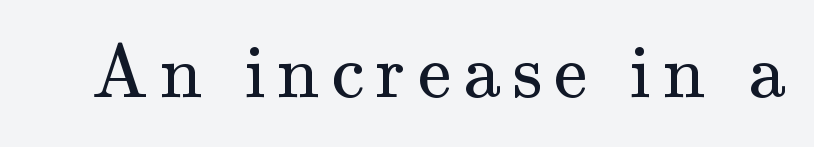
The image shows 75 px regular-weight serif type, upright; set not underlined; medium stroke contrast and a small x-height.
